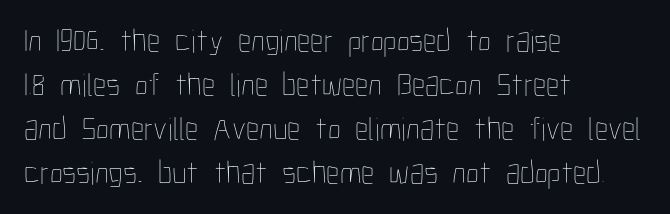
The image shows 33 px thin, condensed type, upright; set left-aligned, normal line spacing (1.33x), normal letter spacing, not underlined; low stroke contrast and a medium x-height.
